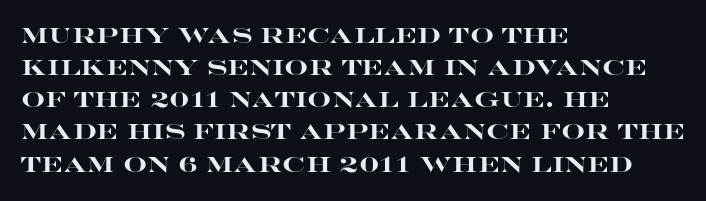
{"italic": "no", "bold": "yes", "underline": "no", "align": "left", "line_spacing": "normal", "line_spacing_ratio": 1.53, "letter_spacing": "normal", "letter_spacing_em": 0.0, "glyph_px": 21}
